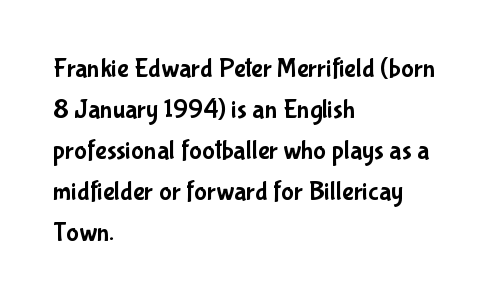
{"italic": "no", "underline": "no", "align": "left", "line_spacing": "normal", "line_spacing_ratio": 1.52, "letter_spacing": "normal", "letter_spacing_em": 0.0, "glyph_px": 27}
